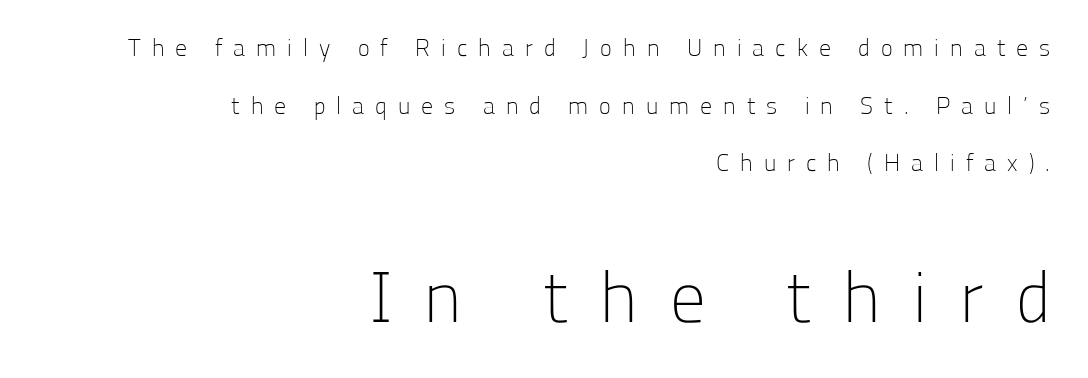
The image shows 71 px light sans-serif type, upright; set right-aligned, loose line spacing (2.4x), unusually wide letter spacing (+0.46 em), not underlined; the second (bottom) block is 2.96x larger; low stroke contrast and a medium x-height.
